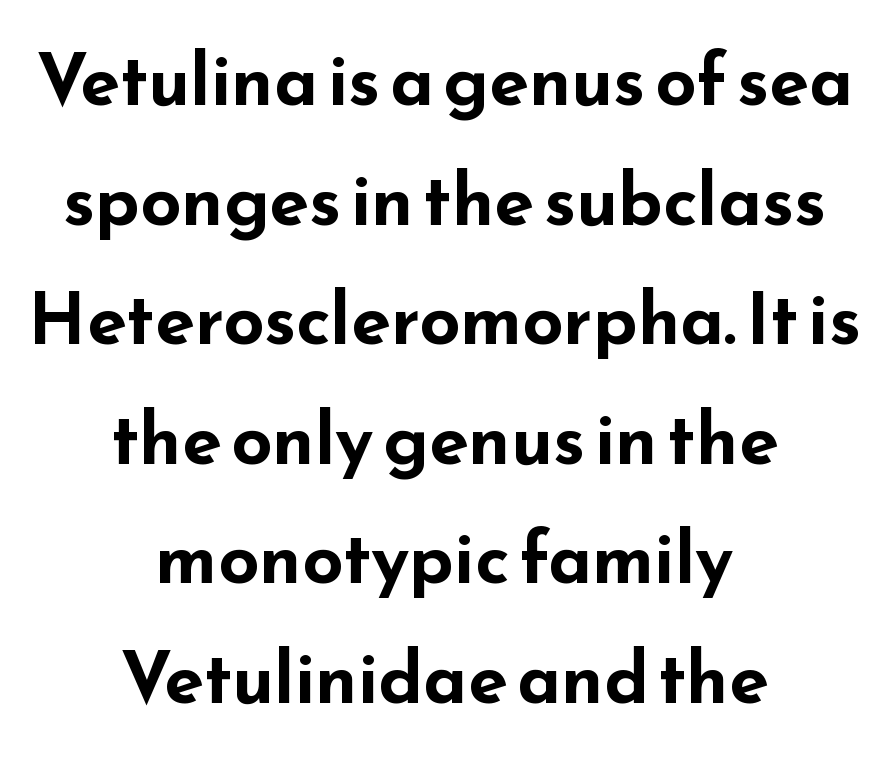
The rendering uses natural spacing where letterforms have individual widths. The leading is moderate, giving the passage an even texture. Descenders hang freely into open space. The face used here is a sans, in the tradition of grotesques and geometrics. In terms of posture, this sample is upright. The type is set solid horizontally, with unmodified tracking.
